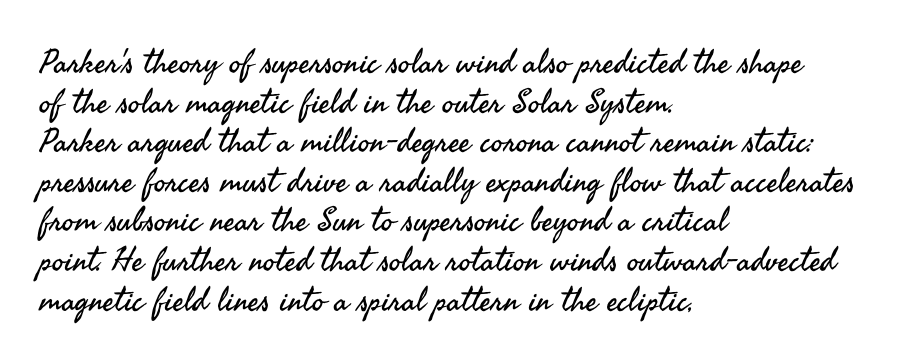
Stroke terminals: plain, sans-serif. In terms of letterspacing, this is plain default setting. The passage shown is typed in a proportional face where columns would drift. A student would call this left alignment; a typographer would say flush left, rag right. Only glyphs here, with clear space below each row.
